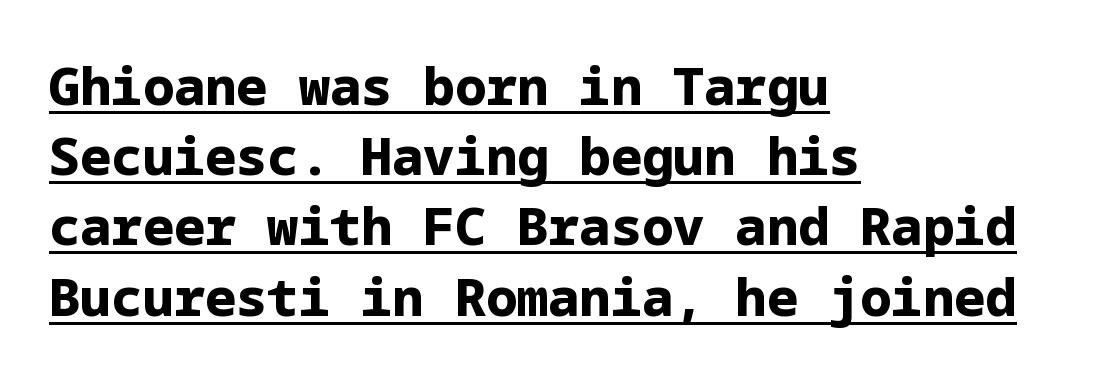
The image shows 52 px bold sans-serif type, upright; set left-aligned, normal line spacing (1.35x), normal letter spacing, underlined; low stroke contrast and a medium x-height.
